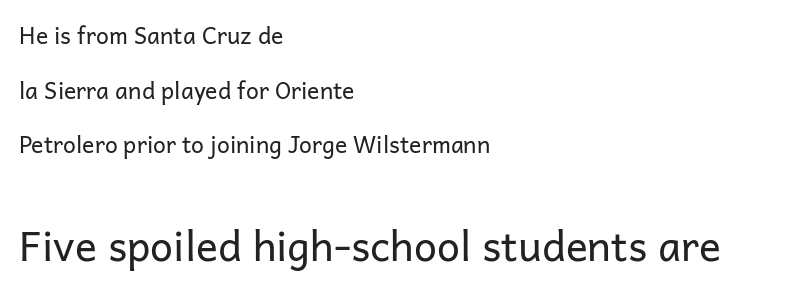
{"serif": "no", "italic": "no", "bold": "no", "weight": "regular", "width": "normal", "stroke_contrast": "low", "x_height": "medium", "monospaced": "no", "underline": "no", "align": "left", "line_spacing": "loose", "line_spacing_ratio": 2.38, "letter_spacing": "normal", "letter_spacing_em": 0.0, "larger_block": "second", "size_ratio": 1.78, "glyph_px": 41}
